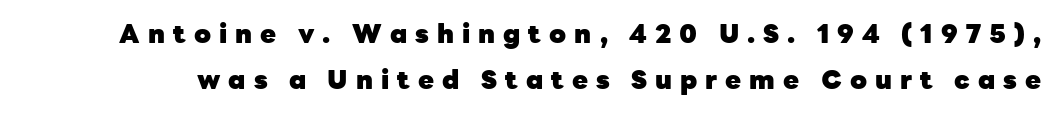
Q: Is the text bold? A: Yes.
Q: Is the text italic (slanted)? A: No, it is upright.
Q: Is the text underlined? A: No.
Q: Is the spacing between letters normal or unusually wide? A: Unusually wide.
